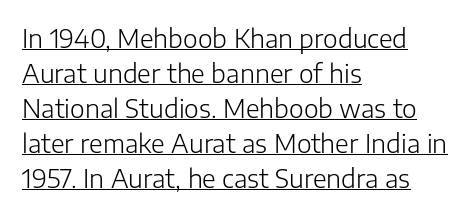
The image shows 25 px text type, upright; set left-aligned, normal line spacing (1.4x), normal letter spacing, underlined.
